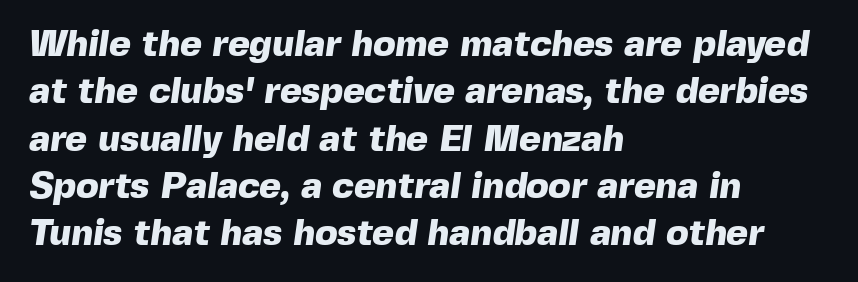
Q: Is the text bold? A: Yes.
Q: Is the typeface a serif or a sans-serif typeface? A: Sans-serif.
Q: Is the text underlined? A: No.
Q: How is the paragraph aligned? A: Left-aligned.
Q: Is the spacing between letters normal or unusually wide? A: Normal.
Q: Is the spacing between lines tight, normal or loose? A: Normal.
Q: Width (condensed, normal, or wide)? A: Normal.
Q: x-height? A: Medium.
Q: Monospaced? A: No.
